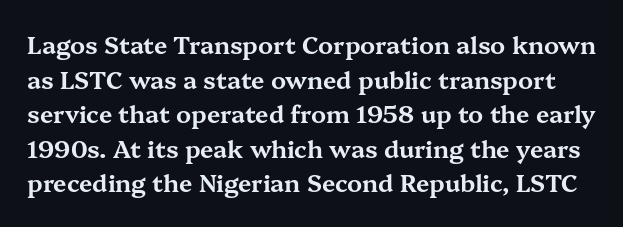
The image shows 24 px text type, upright; set normal line spacing (1.44x), normal letter spacing, not underlined.
